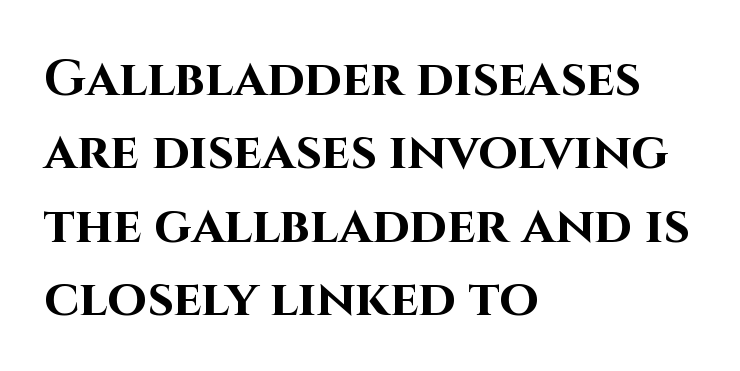
Nope, not italic — everything's standing straight. Glyph-to-glyph distance matches everyday printed text. Reading down the block, your eye returns to a fixed left position each line. The typesetting leans heavy: a genuine bold.
